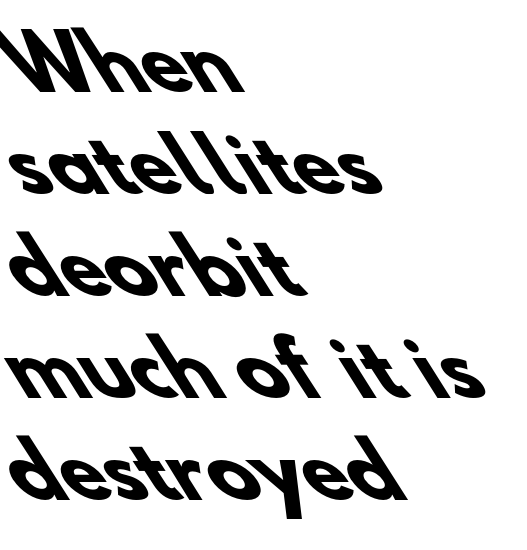
Q: Is the text bold? A: Yes.
Q: Is the typeface a serif or a sans-serif typeface? A: Sans-serif.
Q: Is the text underlined? A: No.
Q: How is the paragraph aligned? A: Left-aligned.
Q: Is the spacing between letters normal or unusually wide? A: Normal.
Q: Is the spacing between lines tight, normal or loose? A: Normal.
Q: Width (condensed, normal, or wide)? A: Normal.
Q: Stroke contrast? A: Low.
Q: x-height? A: Small.
Q: Monospaced? A: No.
